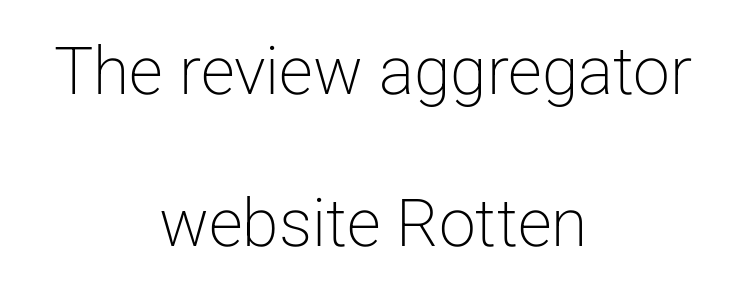
The image shows 66 px light sans-serif type, upright; set centered, loose line spacing (2.3x), normal letter spacing, not underlined; low stroke contrast and a medium x-height.
